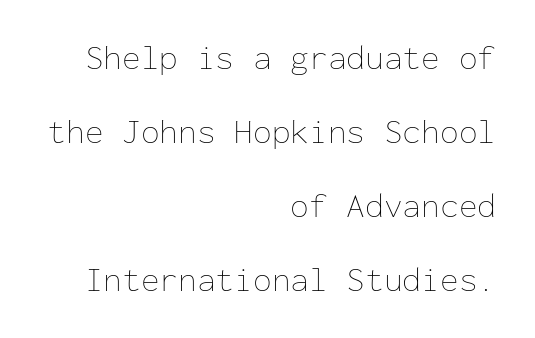
The image shows 34 px thin type, upright, monospaced; set right-aligned, loose line spacing (2.18x), normal letter spacing, not underlined; low stroke contrast and a medium x-height.
